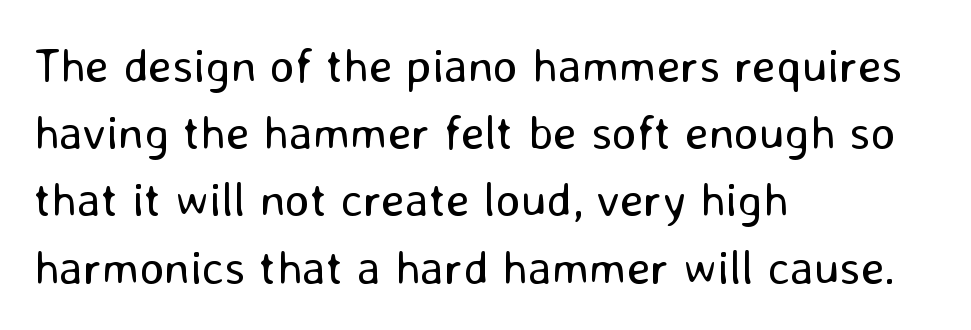
The rendering uses a moderate line-height, typical for paragraphs. Glyph-to-glyph distance matches everyday printed text. Nope, no serifs anywhere on these letters. Any mark beneath the type? The region is blank.
